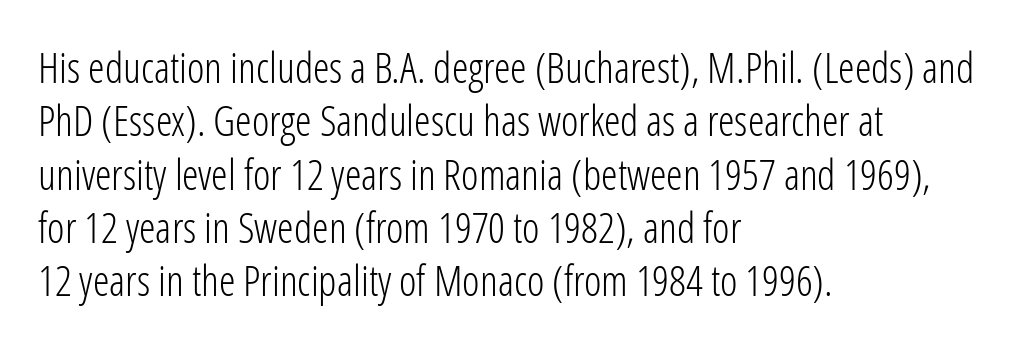
{"serif": "no", "italic": "no", "bold": "no", "weight": "light", "width": "condensed", "stroke_contrast": "low", "x_height": "medium", "monospaced": "no", "underline": "no", "align": "left", "line_spacing": "normal", "line_spacing_ratio": 1.27, "letter_spacing": "normal", "letter_spacing_em": 0.0, "glyph_px": 42}
